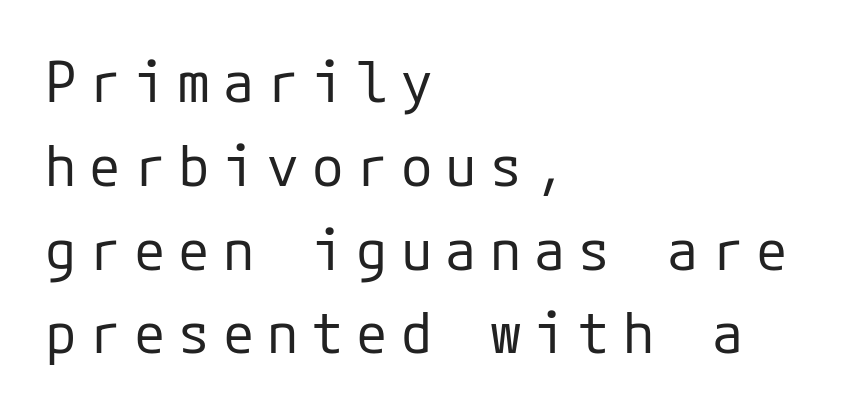
The image shows 57 px regular-weight sans-serif type, upright; set left-aligned, normal line spacing (1.47x), unusually wide letter spacing (+0.23 em), not underlined; low stroke contrast and a medium x-height.
